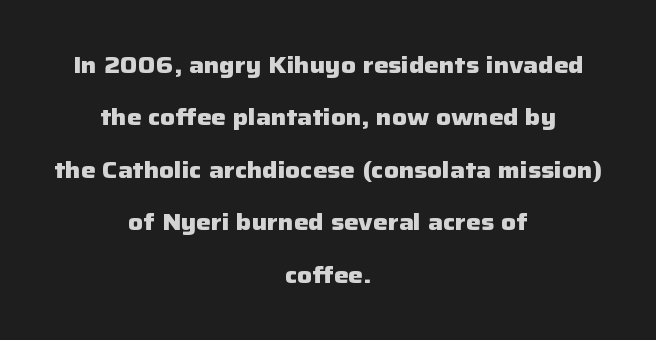
Q: Is the text bold? A: Yes.
Q: Is the text italic (slanted)? A: No, it is upright.
Q: Is the text underlined? A: No.
Q: How is the paragraph aligned? A: Centered.
Q: Is the spacing between letters normal or unusually wide? A: Normal.
Q: Is the spacing between lines tight, normal or loose? A: Loose.
